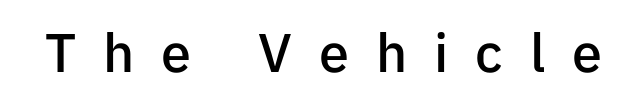
Q: Is the text bold? A: Semi-bold.
Q: Is the text italic (slanted)? A: No, it is upright.
Q: Is the typeface a serif or a sans-serif typeface? A: Sans-serif.
Q: Is the text underlined? A: No.
Q: Is the spacing between letters normal or unusually wide? A: Unusually wide.
Q: Width (condensed, normal, or wide)? A: Normal.
Q: Stroke contrast? A: Low.
Q: x-height? A: Medium.
Q: Monospaced? A: No.
